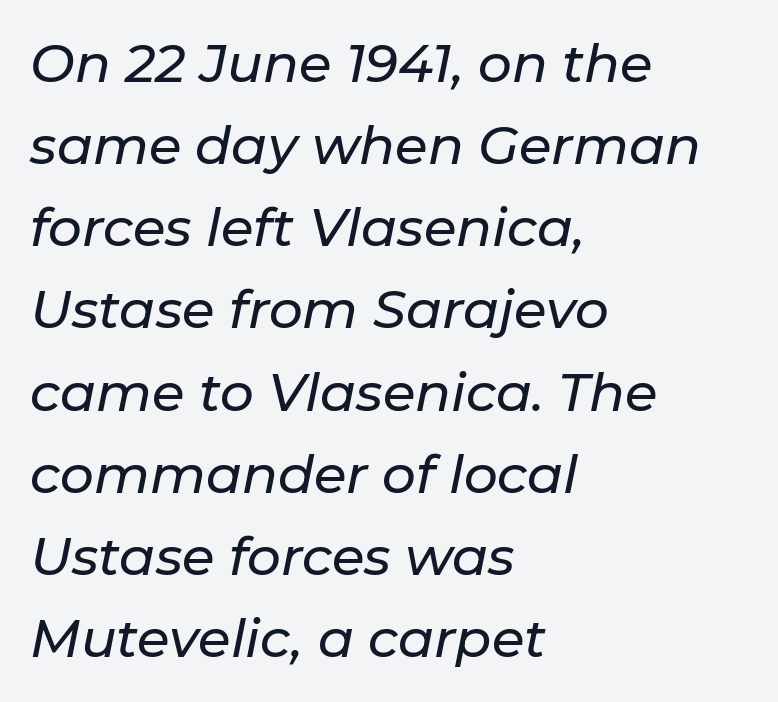
The image shows 53 px text type, italic (leaning right); set left-aligned, normal line spacing (1.55x), normal letter spacing, not underlined; low stroke contrast and a medium x-height.
